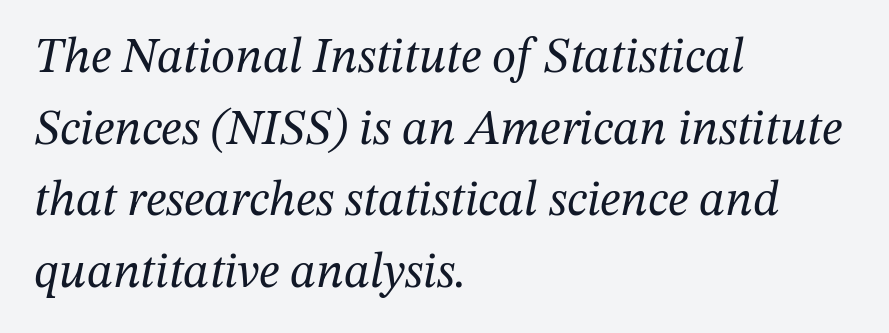
Q: Is the text bold? A: No.
Q: Is the text italic (slanted)? A: Yes, it leans right by about 12 degrees.
Q: Is the typeface a serif or a sans-serif typeface? A: Serif.
Q: Is the text underlined? A: No.
Q: How is the paragraph aligned? A: Left-aligned.
Q: Is the spacing between letters normal or unusually wide? A: Normal.
Q: Is the spacing between lines tight, normal or loose? A: Normal.
Q: Width (condensed, normal, or wide)? A: Normal.
Q: Stroke contrast? A: Medium.
Q: x-height? A: Medium.
Q: Monospaced? A: No.
